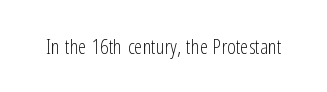
The passage shown is not underscored anywhere. The font's upright variant was chosen for this text. Stems here are at most as thick as an everyday book face. Observe the ordinary spacing: letters are neighbours, not strangers.
